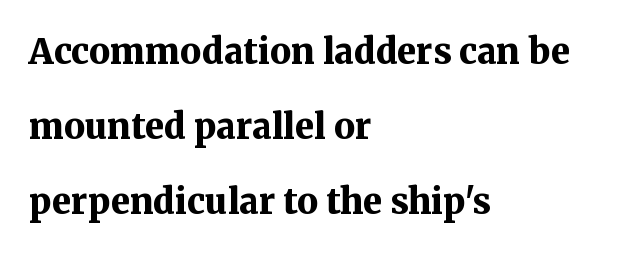
The rendering anchors every line to the left-hand side. The passage shown is typed in a proportional face where columns would drift. Small tapered or slab feet sit at the stroke ends, so this counts as serif. A bare baseline throughout the passage. Is there any slant? The stems are plumb.
